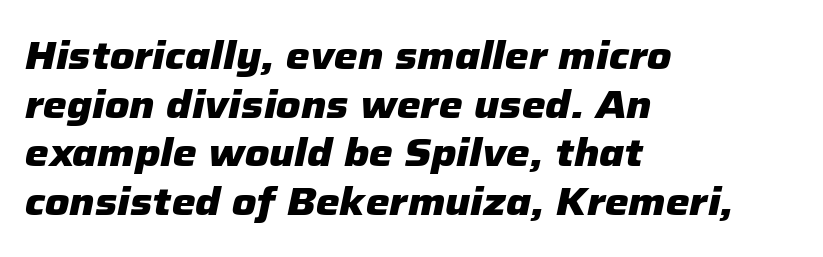
Q: Is the text bold? A: Yes.
Q: Is the text italic (slanted)? A: Yes, it leans right by about 12 degrees.
Q: Is the text underlined? A: No.
Q: How is the paragraph aligned? A: Left-aligned.
Q: Is the spacing between letters normal or unusually wide? A: Normal.
Q: Is the spacing between lines tight, normal or loose? A: Normal.
Q: Width (condensed, normal, or wide)? A: Normal.
Q: Stroke contrast? A: Low.
Q: x-height? A: Medium.
Q: Monospaced? A: No.
